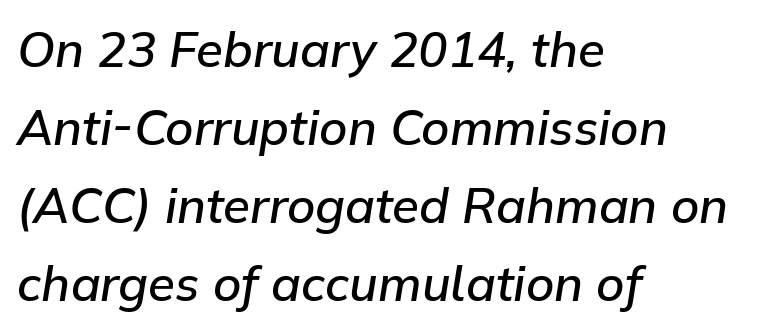
{"italic": "yes", "lean": "right", "slant_degrees": 9, "bold": "semi", "weight": "semibold", "width": "normal", "stroke_contrast": "low", "x_height": "medium", "monospaced": "no", "underline": "no", "align": "left", "line_spacing": "normal", "line_spacing_ratio": 1.59, "letter_spacing": "normal", "letter_spacing_em": 0.0, "glyph_px": 49}
